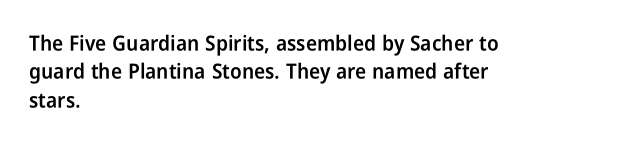
{"italic": "no", "bold": "semi", "underline": "no", "align": "left", "line_spacing": "normal", "line_spacing_ratio": 1.35, "letter_spacing": "normal", "letter_spacing_em": 0.0, "glyph_px": 21}
